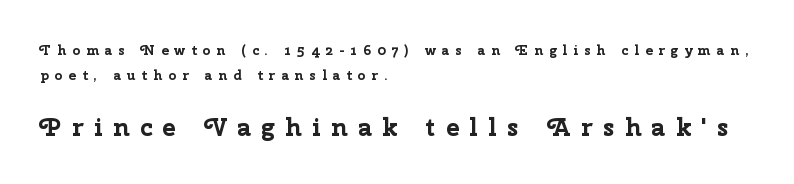
If you drew a ruler down the left edge, every line would touch it. A student would notice the bottom passage is typeset larger than what precedes it. Loose tracking; the words dissolve into strings of separated letters. What weight is shown? A full bold with thick strokes.
